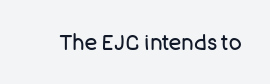
The image shows 21 px text type, upright; set normal letter spacing, not underlined.
